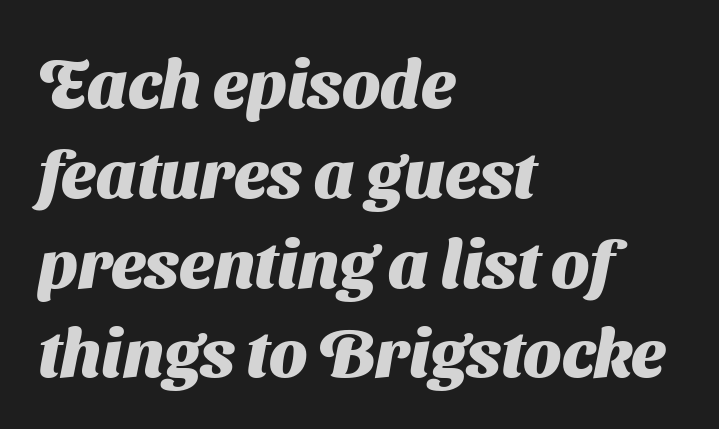
Thick stems and heavy bowls — unmistakably bold. How would I describe the line gaps? Plain and ordinary. A student would call this left alignment; a typographer would say flush left, rag right. Here the designer chose a conventional face with non-uniform glyph widths. Stroke terminals: plain, sans-serif.
